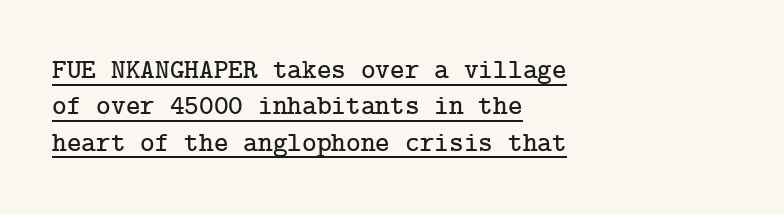
The image shows 28 px serif type, upright; set left-aligned, normal line spacing (1.3x), normal letter spacing, underlined; low stroke contrast and a medium x-height.
